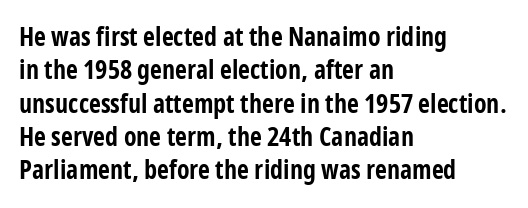
In terms of posture, this sample is upright. Look at the stroke-to-counter ratio: heavy, a bold. Notice how descenders clear the ascenders below comfortably — that's standard leading. The zone under the glyphs is completely vacant. The rendering keeps characters at their native spacing.
